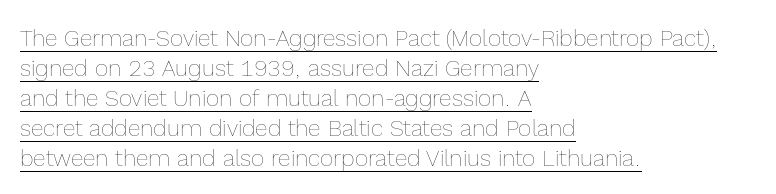
The passage shown has conventional tracking throughout. Compared with typical paragraphs, the rows here are spaced about the same. When letters stand straight like this, we call the style roman or upright. The strokes carry an ordinary text weight at most.
